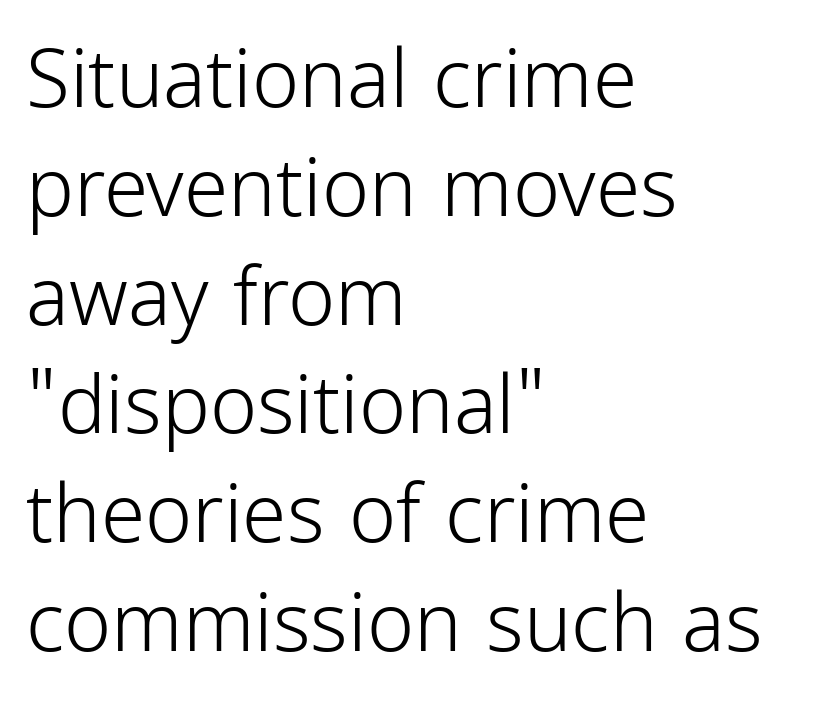
The image shows 80 px light, condensed sans-serif type, upright; set left-aligned, normal line spacing (1.36x), normal letter spacing, not underlined; low stroke contrast and a medium x-height.
